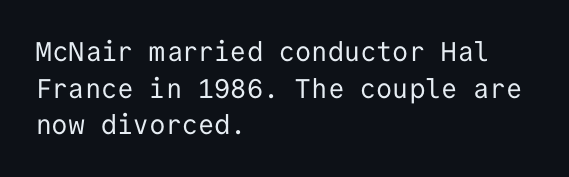
Reading down the block, your eye returns to a fixed left position each line. Do the letters lean? They stand straight. The strip under each line holds only bare page. Bold? No — there's no thickening of the strokes. Line spacing here is normal. Glyph-to-glyph distance matches everyday printed text.
